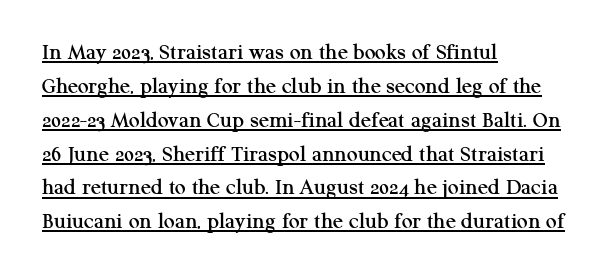
Q: Is the text italic (slanted)? A: No, it is upright.
Q: Is the text underlined? A: Yes.
Q: How is the paragraph aligned? A: Left-aligned.
Q: Is the spacing between letters normal or unusually wide? A: Normal.
Q: Is the spacing between lines tight, normal or loose? A: Normal.
